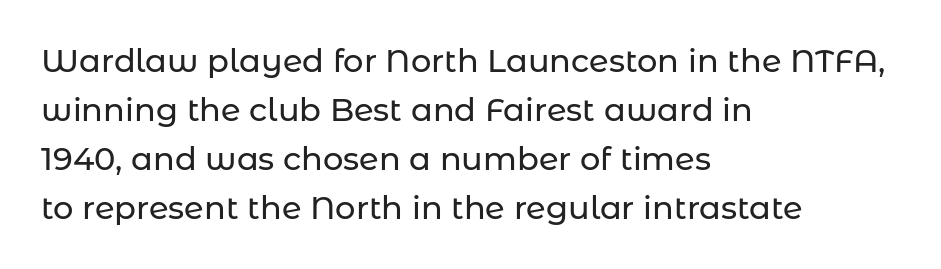
Q: Is the text italic (slanted)? A: No, it is upright.
Q: Is the typeface a serif or a sans-serif typeface? A: Sans-serif.
Q: Is the text underlined? A: No.
Q: How is the paragraph aligned? A: Left-aligned.
Q: Is the spacing between letters normal or unusually wide? A: Normal.
Q: Is the spacing between lines tight, normal or loose? A: Normal.
Q: Width (condensed, normal, or wide)? A: Normal.
Q: Stroke contrast? A: Low.
Q: x-height? A: Medium.
Q: Monospaced? A: No.
